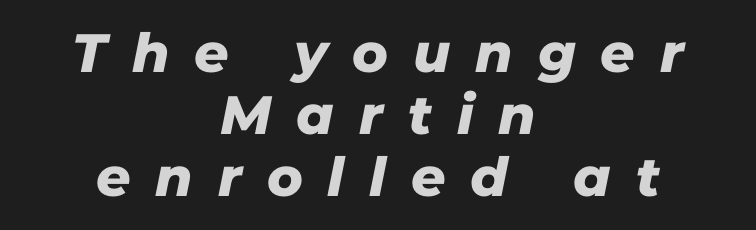
The block of text is dense from top to bottom, with scant space between rows. Which margin do the lines hug? Neither — every line sits in the middle. Are there feet on the stems? There aren't — it's a sans. This sample uses expanded letter spacing, leaving extra air between glyphs. Note the varied advance widths — an 'i' is clearly narrower than an 'm'. Anything drawn beneath the words? Only blank space.
